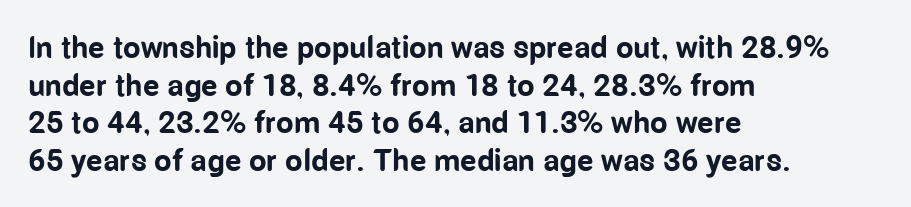
The image shows 31 px bold, condensed sans-serif type, upright; set left-aligned, line spacing 1.21x, normal letter spacing, not underlined; low stroke contrast and a medium x-height.
